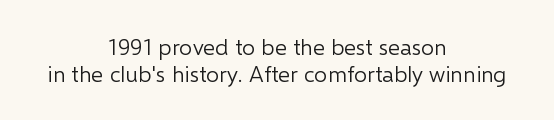
The image shows 23 px text type, upright; set centered, line spacing 1.19x, normal letter spacing, not underlined.
